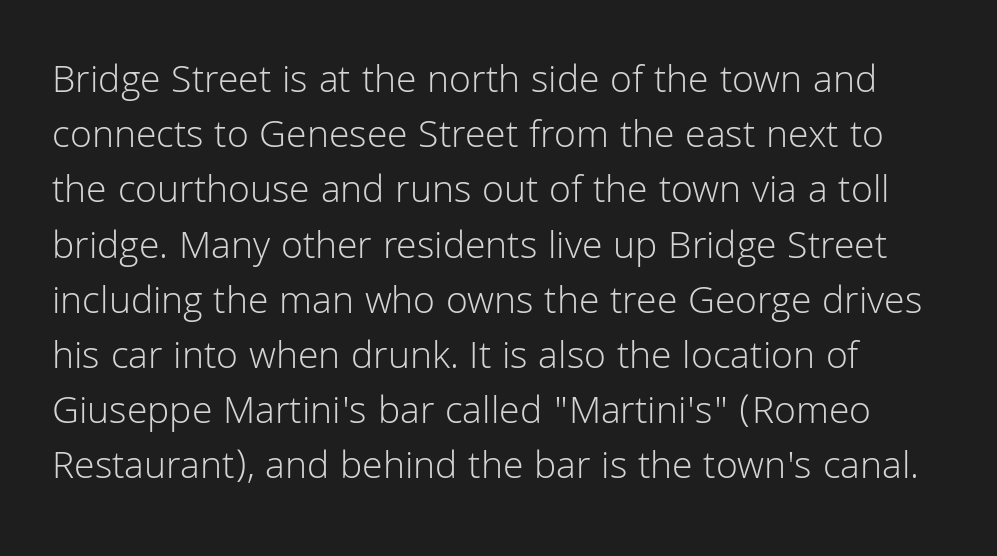
A roman cut, with each character standing at attention. The passage shown stacks its lines at a standard gap. Do the characters align in a grid? No, the font is proportional. Lines of text with bare space underneath. Does the type have serifs? No, each stem ends abruptly. Stroke thickness stays within the range of a standard reading face or lighter.
